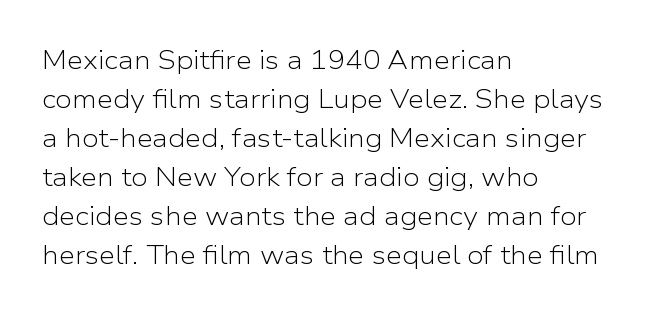
Each new line begins a customary step beneath the previous one. Students, note that the glyphs here touch the page at normal intervals. Letters rest on an invisible, unmarked baseline. Posture: upright roman.
